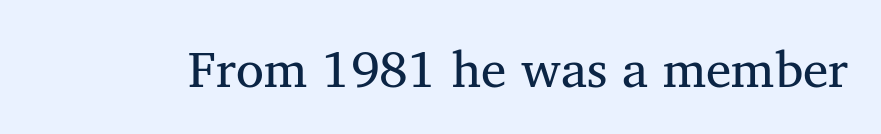
The image shows 51 px serif type, upright; set normal letter spacing, not underlined; medium stroke contrast and a medium x-height.
